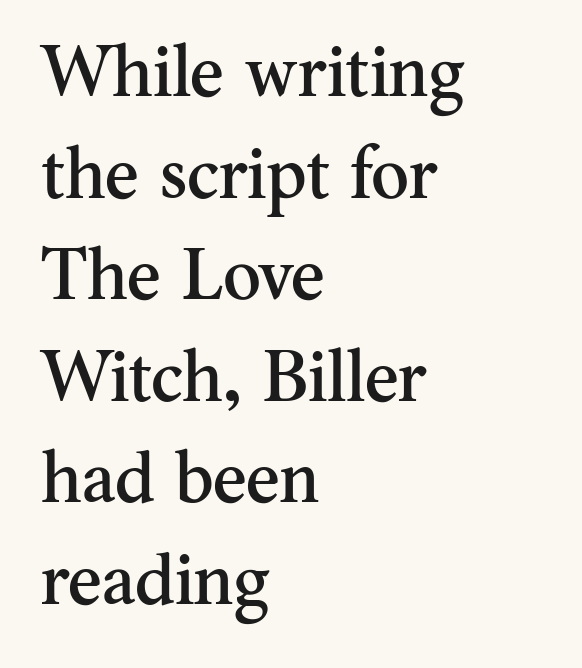
The type sits square on the baseline with zero lean. A typesetter would call this proportional, since set widths differ per character. A bare baseline throughout the passage. The passage shown has conventional tracking throughout. The line-height multiplier appears to be the usual default.
